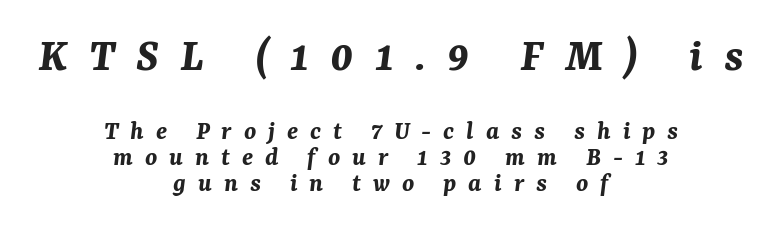
Q: Is the text bold? A: Yes.
Q: Is the text italic (slanted)? A: Yes, it leans right by about 7 degrees.
Q: Is the text underlined? A: No.
Q: How is the paragraph aligned? A: Centered.
Q: Is the spacing between letters normal or unusually wide? A: Unusually wide.
Q: Is the spacing between lines tight, normal or loose? A: Tight.
Q: Which block of text is set in a larger size, the first (top) or the second (bottom)? A: The first (top) one.
Q: Width (condensed, normal, or wide)? A: Normal.
Q: Stroke contrast? A: Medium.
Q: x-height? A: Medium.
Q: Monospaced? A: No.
